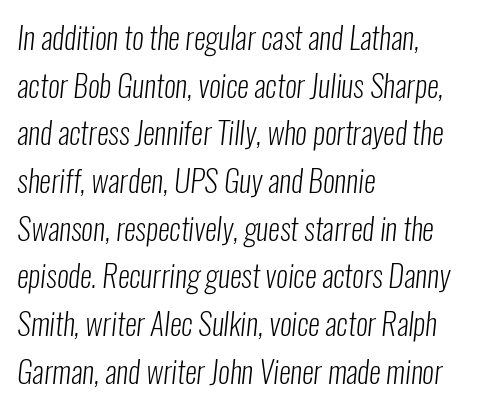
{"serif": "no", "bold": "no", "weight": "light", "width": "condensed", "stroke_contrast": "low", "x_height": "medium", "monospaced": "no", "underline": "no", "align": "left", "line_spacing": "normal", "line_spacing_ratio": 1.59, "letter_spacing": "normal", "letter_spacing_em": 0.0, "glyph_px": 30}
